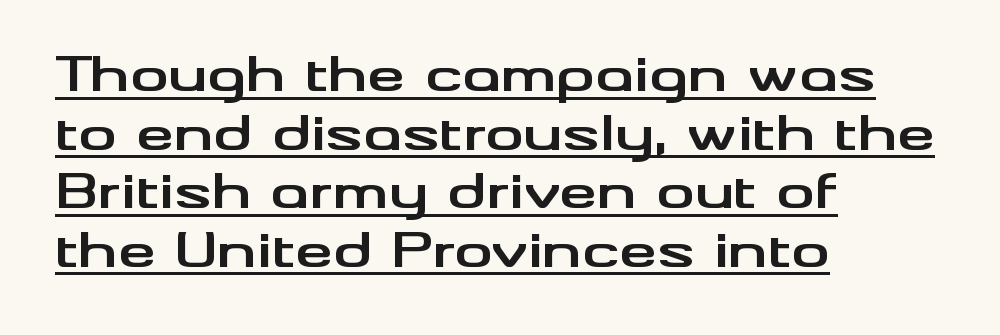
The image shows 48 px bold, wide sans-serif type, upright; set left-aligned, line spacing 1.22x, normal letter spacing, underlined; medium stroke contrast and a small x-height.
